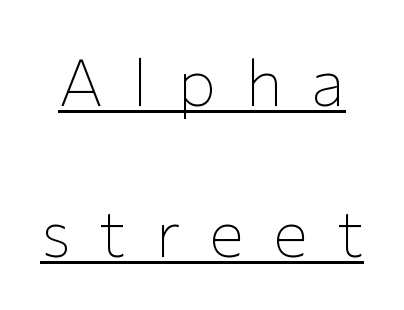
The image shows 66 px thin sans-serif type, upright; set loose line spacing (2.29x), unusually wide letter spacing (+0.44 em), underlined; low stroke contrast and a medium x-height.
